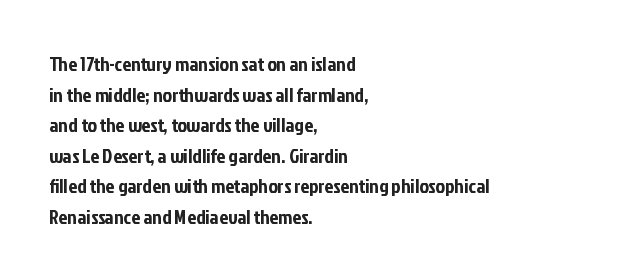
Posture: upright roman. Where is the straight margin? On the left. The passage shown stacks its lines at a standard gap. The passage shown is not underscored anywhere. The tracking reads as untouched default to a designer's eye.
